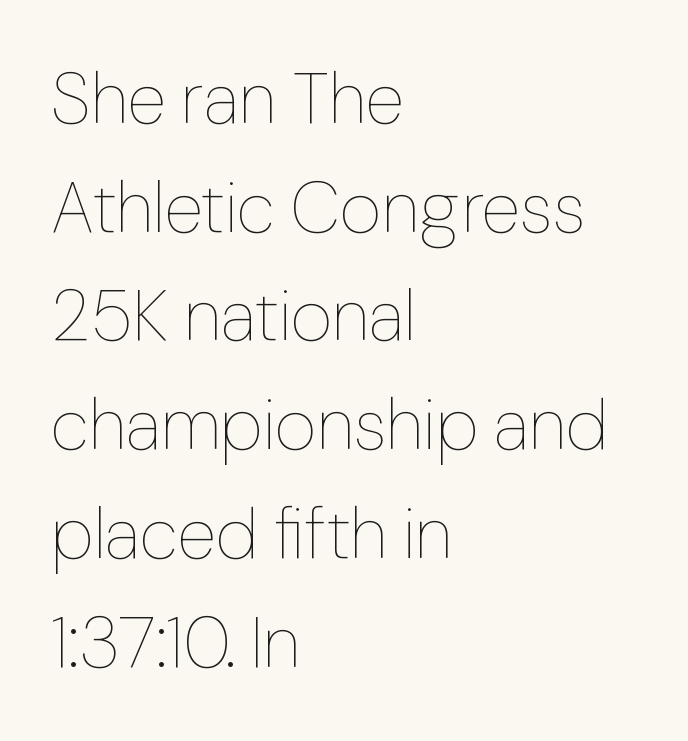
Q: Is the text bold? A: No.
Q: Is the text italic (slanted)? A: No, it is upright.
Q: Is the text underlined? A: No.
Q: How is the paragraph aligned? A: Left-aligned.
Q: Is the spacing between letters normal or unusually wide? A: Normal.
Q: Is the spacing between lines tight, normal or loose? A: Normal.
Q: Width (condensed, normal, or wide)? A: Normal.
Q: Stroke contrast? A: Low.
Q: x-height? A: Medium.
Q: Monospaced? A: No.
